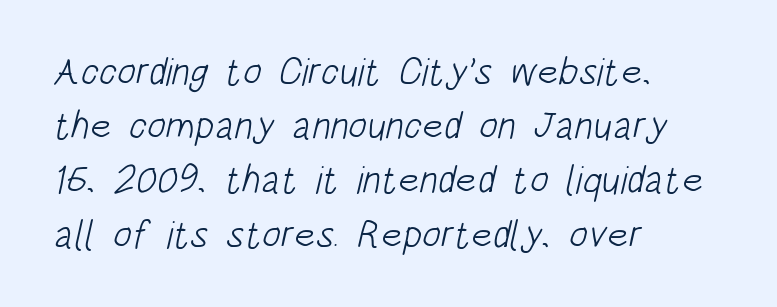
Rule under the text: the space is simply empty. Vertical spacing — default. To sum up the face: it is a sans, with no serifs. Spacing between characters is what you'd get straight out of the box. Does the copy run flush right? No — it runs flush left. Each letter keeps its own natural width here, so spacing adapts to shape.
